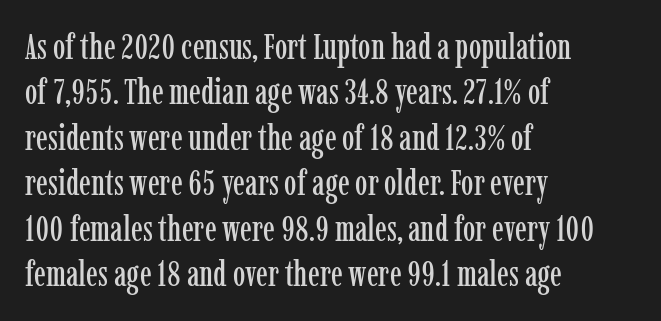
The image shows 35 px condensed serif type, upright; set left-aligned, normal line spacing (1.3x), normal letter spacing, not underlined; low stroke contrast and a medium x-height.
